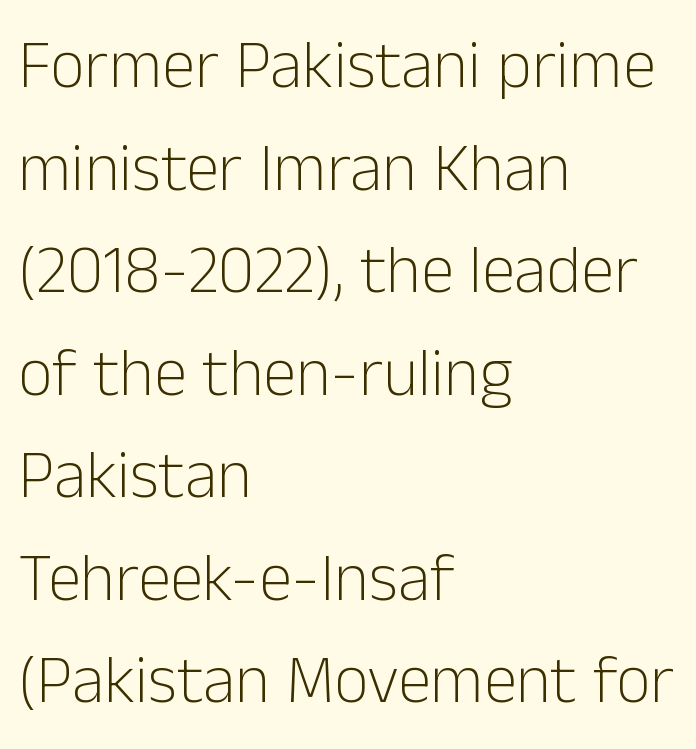
The image shows 67 px light sans-serif type, upright; set left-aligned, normal line spacing (1.53x), normal letter spacing, not underlined; low stroke contrast and a medium x-height.
